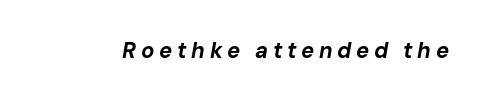
{"italic": "yes", "lean": "right", "slant_degrees": 10, "bold": "yes", "underline": "no", "letter_spacing": "wide", "letter_spacing_em": 0.21, "glyph_px": 22}
